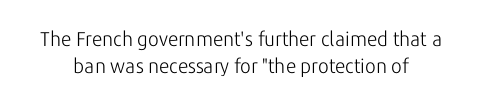
The image shows 20 px text type, upright; set normal line spacing (1.35x), normal letter spacing, not underlined.
